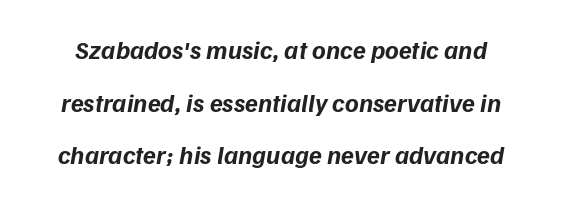
{"bold": "yes", "underline": "no", "line_spacing": "loose", "line_spacing_ratio": 2.02, "letter_spacing": "normal", "letter_spacing_em": 0.0, "glyph_px": 26}
